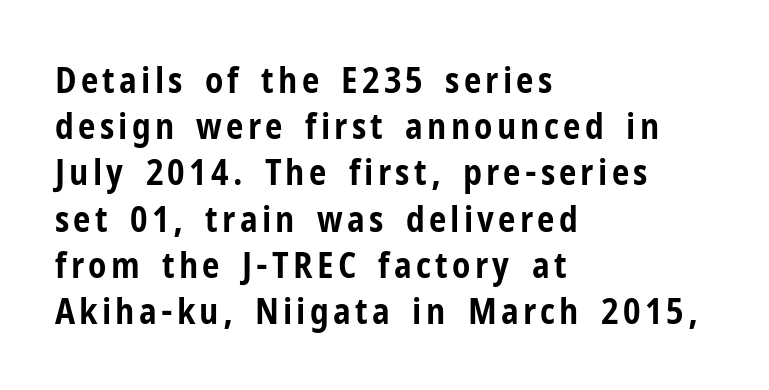
{"serif": "no", "italic": "no", "bold": "yes", "weight": "bold", "width": "condensed", "stroke_contrast": "low", "x_height": "medium", "monospaced": "no", "underline": "no", "align": "left", "line_spacing": "normal", "line_spacing_ratio": 1.32, "glyph_px": 35}
